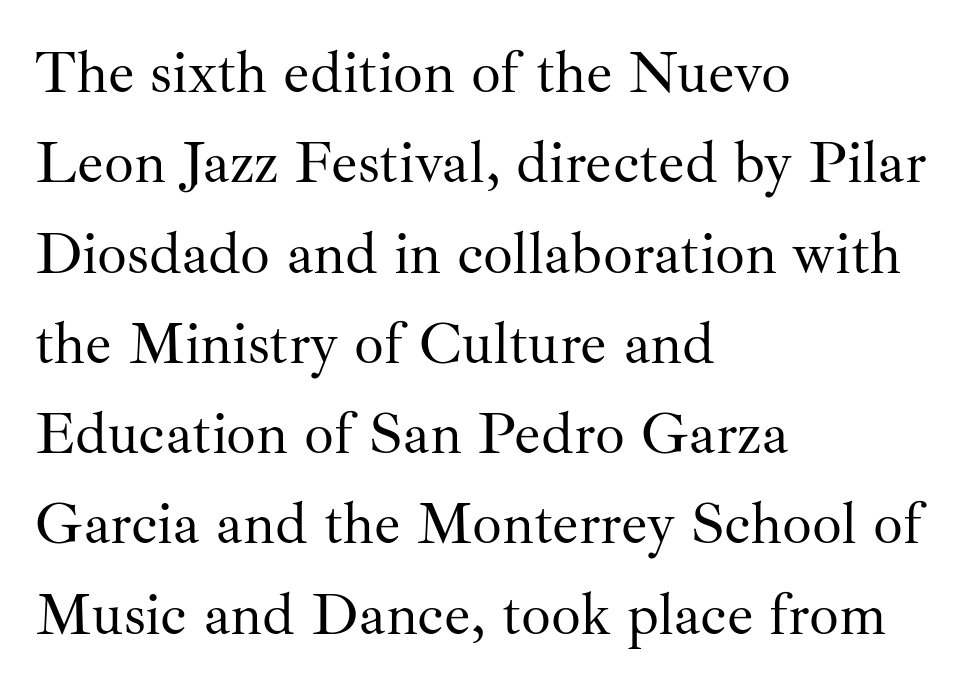
{"serif": "yes", "italic": "no", "bold": "no", "weight": "regular", "width": "normal", "stroke_contrast": "medium", "x_height": "small", "monospaced": "no", "underline": "no", "align": "left", "line_spacing": "normal", "line_spacing_ratio": 1.53, "letter_spacing": "normal", "letter_spacing_em": 0.0, "glyph_px": 59}
